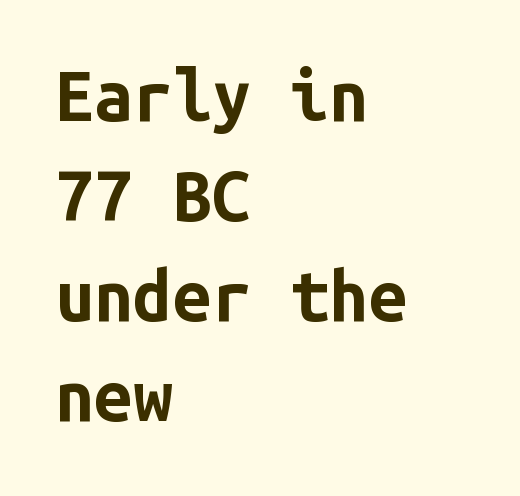
Regarding leading, the lines here are spaced in the standard way. What weight is shown? A full bold with thick strokes. In terms of posture, this sample is upright. The passage shown is not underscored anywhere. Students, note that the glyphs here touch the page at normal intervals.
